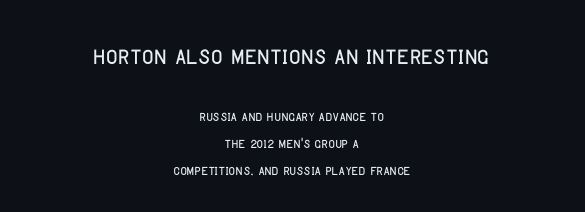
Q: Is the text italic (slanted)? A: No, it is upright.
Q: Is the typeface a serif or a sans-serif typeface? A: Sans-serif.
Q: Is the text underlined? A: No.
Q: How is the paragraph aligned? A: Centered.
Q: Is the spacing between letters normal or unusually wide? A: Normal.
Q: Is the spacing between lines tight, normal or loose? A: Normal.
Q: Which block of text is set in a larger size, the first (top) or the second (bottom)? A: The first (top) one.
Q: Width (condensed, normal, or wide)? A: Condensed.
Q: Stroke contrast? A: Low.
Q: x-height? A: Large.
Q: Monospaced? A: No.
